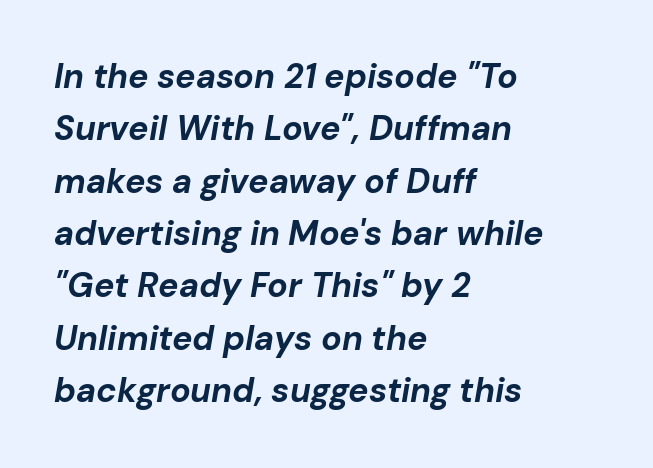
The image shows 34 px bold type, italic (leaning right); set left-aligned, normal line spacing (1.54x), normal letter spacing, not underlined; low stroke contrast and a medium x-height.
